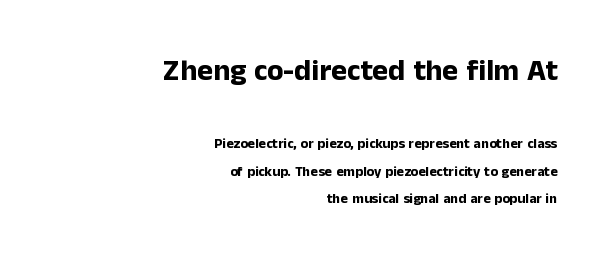
The image shows 30 px bold sans-serif type, upright; set right-aligned, loose line spacing (1.99x), normal letter spacing, not underlined; the first (top) block is 2.14x larger; low stroke contrast and a medium x-height.
